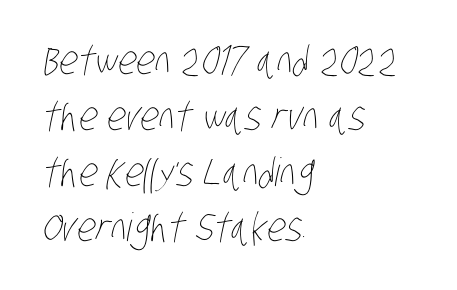
The face looks like a standard text weight, possibly lighter. Short and long lines alike share a common starting point at left. A clean baseline with only descenders dipping below it. This sample keeps an unexceptional amount of space between lines. Between one letter and the next there's only the usual sliver of space.
